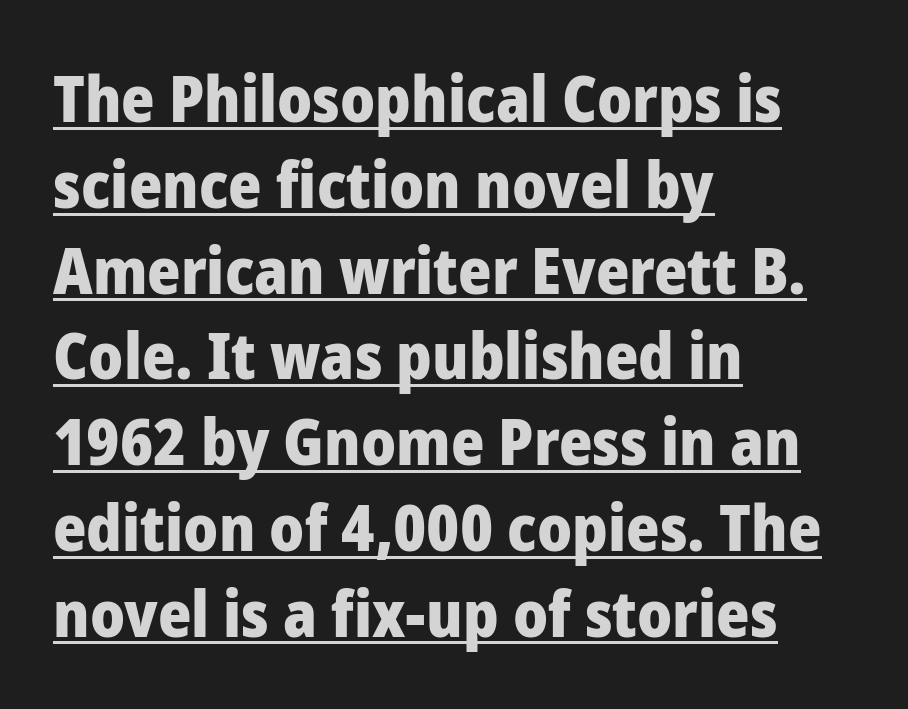
{"serif": "no", "italic": "no", "bold": "yes", "weight": "heavy", "width": "normal", "stroke_contrast": "low", "x_height": "medium", "monospaced": "no", "underline": "yes", "align": "left", "line_spacing": "normal", "line_spacing_ratio": 1.34, "letter_spacing": "normal", "letter_spacing_em": 0.0, "glyph_px": 64}
